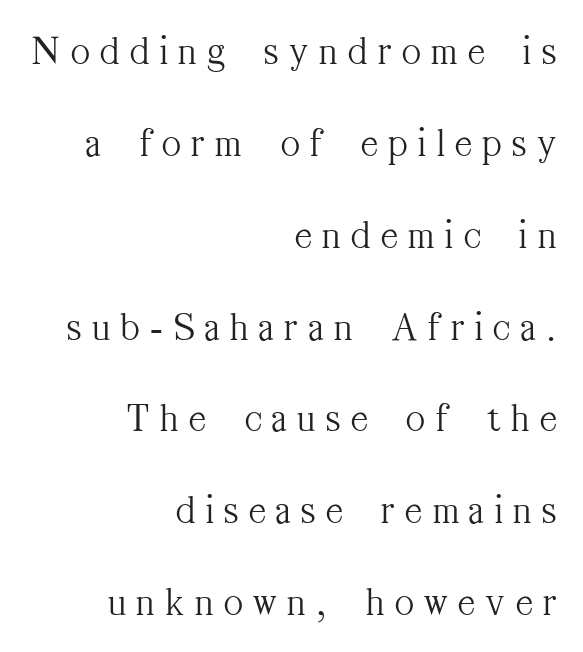
{"serif": "yes", "italic": "no", "bold": "no", "weight": "light", "width": "condensed", "stroke_contrast": "medium", "x_height": "medium", "monospaced": "no", "underline": "no", "align": "right", "line_spacing": "loose", "line_spacing_ratio": 2.24, "letter_spacing": "wide", "letter_spacing_em": 0.26, "glyph_px": 41}
